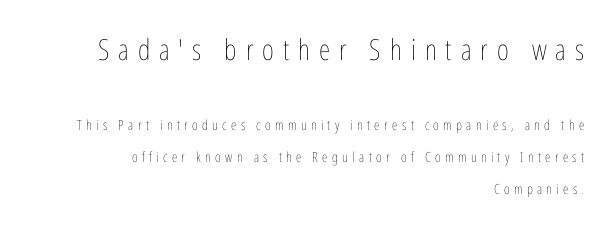
Q: Is the text bold? A: No.
Q: Is the text italic (slanted)? A: No, it is upright.
Q: Is the text underlined? A: No.
Q: How is the paragraph aligned? A: Right-aligned.
Q: Is the spacing between letters normal or unusually wide? A: Unusually wide.
Q: Is the spacing between lines tight, normal or loose? A: Loose.
Q: Which block of text is set in a larger size, the first (top) or the second (bottom)? A: The first (top) one.
Q: Width (condensed, normal, or wide)? A: Condensed.
Q: Stroke contrast? A: Low.
Q: x-height? A: Medium.
Q: Monospaced? A: No.
